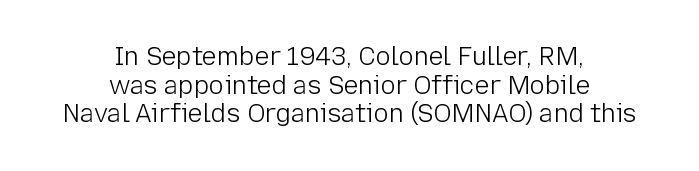
The rendering uses a small line-height, squeezing the rows. Each row of text sits above clean, open space. There is no visible air inserted between adjacent glyphs. Posture: upright roman.
